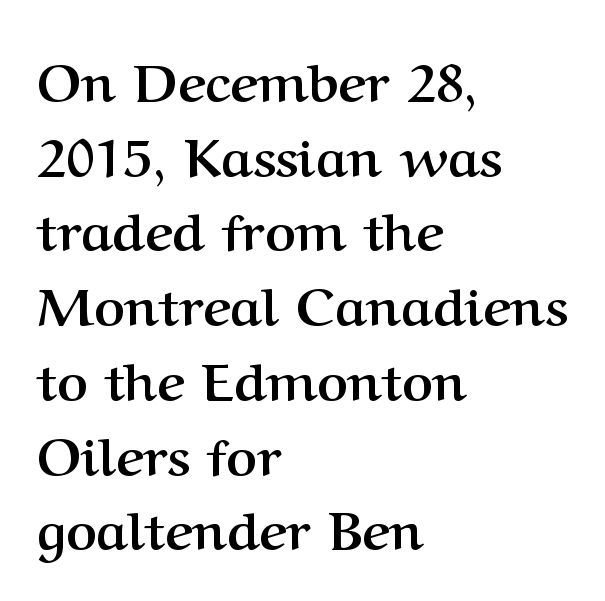
{"serif": "yes", "italic": "no", "bold": "yes", "weight": "semibold", "width": "normal", "stroke_contrast": "medium", "x_height": "medium", "monospaced": "no", "underline": "no", "align": "left", "line_spacing": "normal", "line_spacing_ratio": 1.41, "letter_spacing": "normal", "letter_spacing_em": 0.0, "glyph_px": 53}
